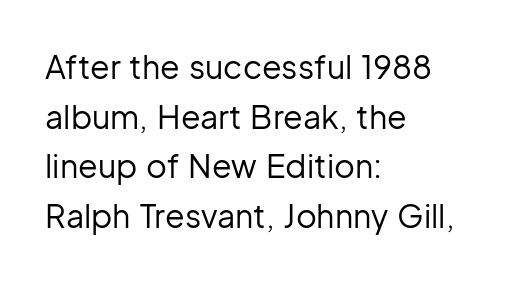
Rendered with straight, roman letterforms. The letterforms sit shoulder to shoulder at normal distance. One glance says typical: line gaps are just what's usual. Casual observation: everything's shoved over to the left. The font family rendered here belongs to the sans-serif group.
